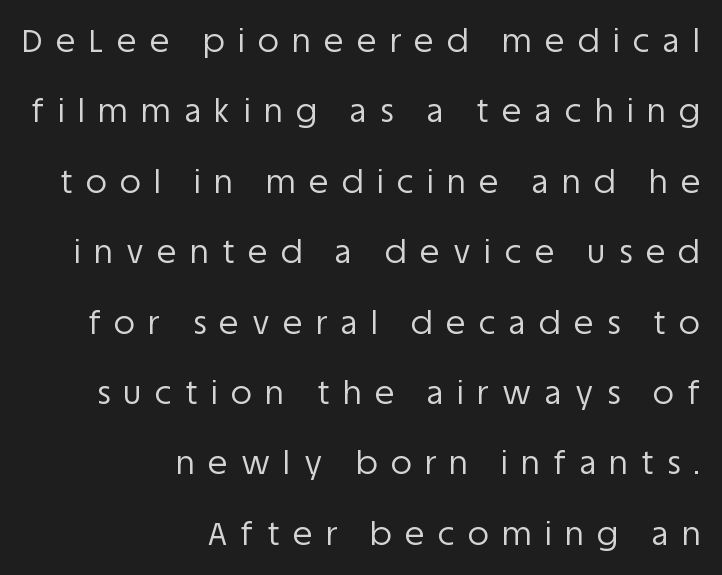
Every character sits straight up, as roman type does. Underline: absent. The weight would be labelled regular, book, light, or lighter still. Proportional: the letters do not fall into vertical columns.
